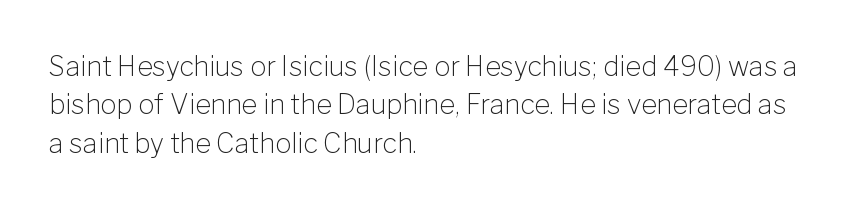
Every row of glyphs begins at an identical x-position on the left. A roman cut, with each character standing at attention. Does the leading feel generous? No, just average. The tracking reads as untouched default to a designer's eye.
